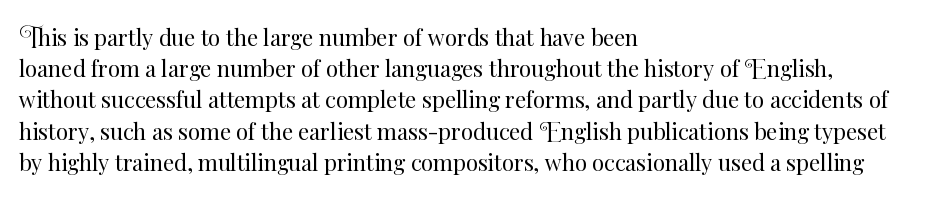
{"italic": "no", "bold": "no", "underline": "no", "align": "left", "line_spacing": "normal", "line_spacing_ratio": 1.42, "letter_spacing": "normal", "letter_spacing_em": 0.0, "glyph_px": 22}
